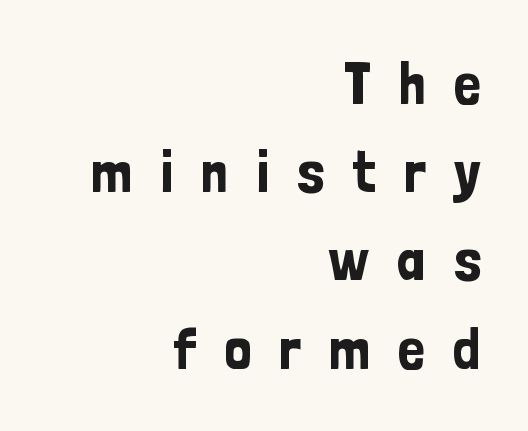
{"serif": "no", "italic": "no", "width": "condensed", "stroke_contrast": "low", "x_height": "medium", "monospaced": "no", "underline": "no", "align": "right", "line_spacing": "normal", "line_spacing_ratio": 1.47, "letter_spacing": "wide", "letter_spacing_em": 0.47, "glyph_px": 60}
